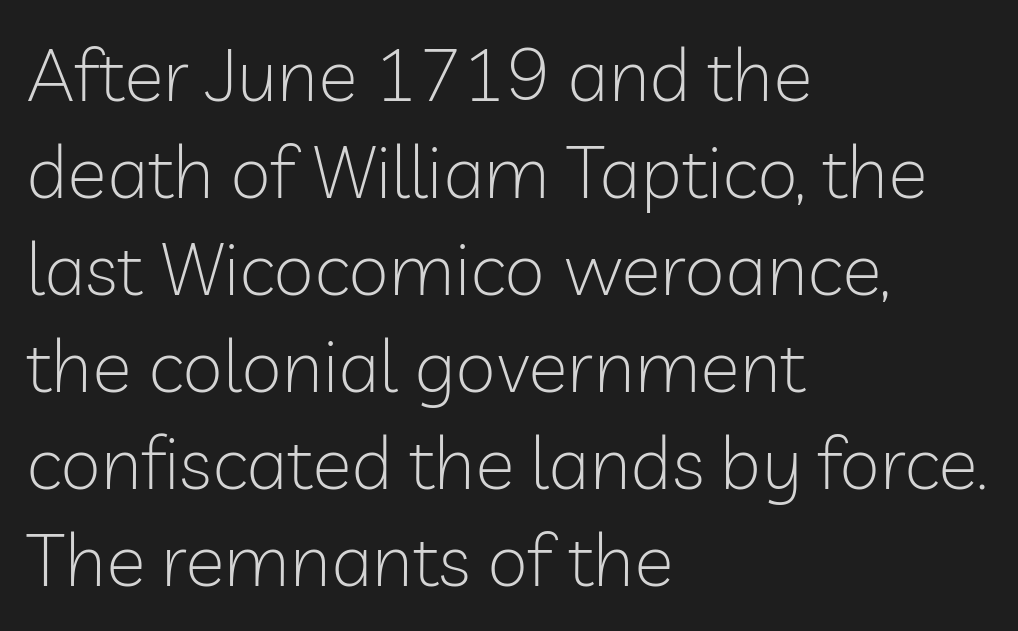
Weight class: somewhere from thin through regular. Varying glyph widths throughout — classic text-font behaviour. The lines are quadded left. Unlike italic type, these characters show no tilt at all. The line texture is even and compact thanks to regular tracking. The baseline area is clear.
